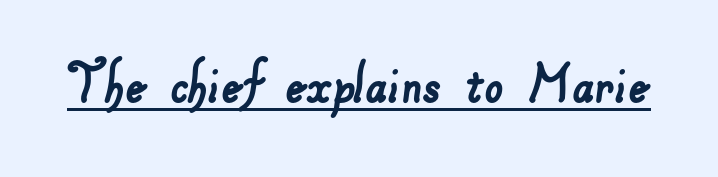
Observe the absence of serifs on each vertical stroke in this sample. You can see a thin bar hugging the bottom of the glyphs. The passage shown is typed in a proportional face where columns would drift. The tracking reads as untouched default to a designer's eye.
